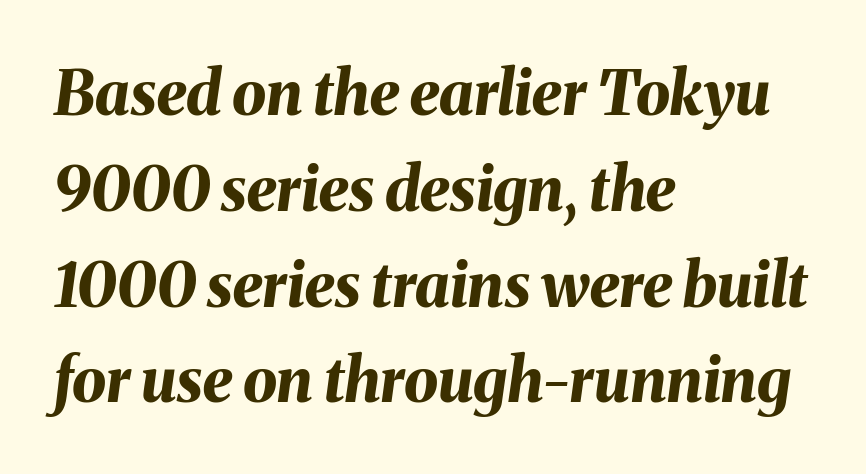
{"italic": "yes", "lean": "right", "slant_degrees": 8, "bold": "yes", "weight": "bold", "width": "normal", "stroke_contrast": "medium", "x_height": "medium", "monospaced": "no", "underline": "no", "align": "left", "line_spacing": "normal", "line_spacing_ratio": 1.57, "letter_spacing": "normal", "letter_spacing_em": 0.0, "glyph_px": 61}
